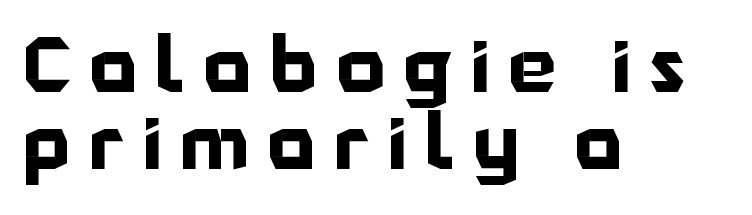
The image shows 76 px bold sans-serif type, upright; set left-aligned, tight line spacing (1.01x), unusually wide letter spacing (+0.24 em), not underlined; low stroke contrast and a medium x-height.
